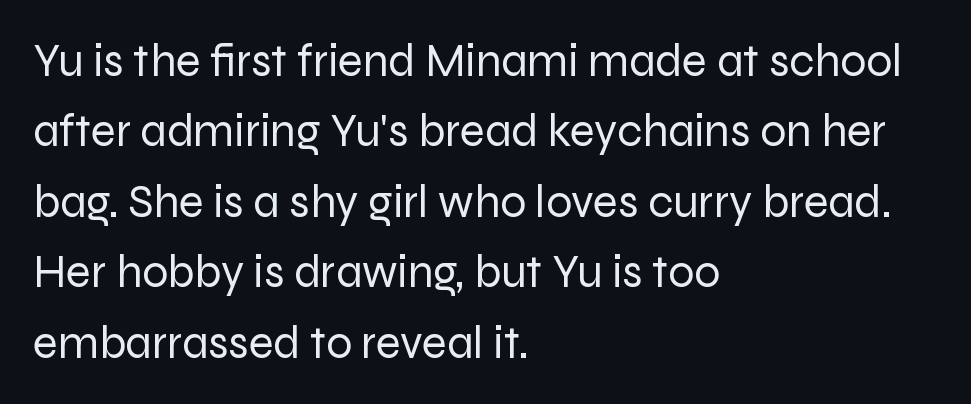
The image shows 46 px regular-weight sans-serif type, upright; set left-aligned, normal line spacing (1.53x), normal letter spacing, not underlined; low stroke contrast and a medium x-height.
